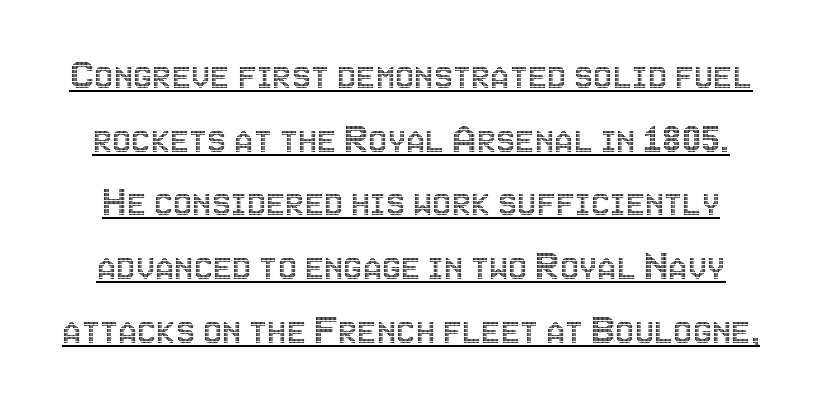
Standard letterfit; no display-style spreading of the glyphs. Is there any slant? The stems are plumb. A typesetter would call this leading conventional body-copy spacing. A typesetter would call this proportional, since set widths differ per character.
